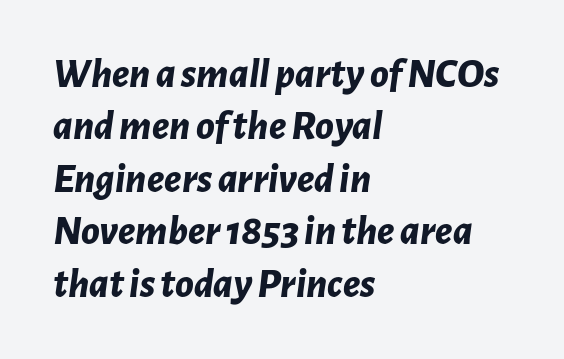
Leading: standard. Slanted lettering throughout. Character widths vary here, with narrow letters taking less room than wide ones. Look at the stroke-to-counter ratio: heavy, a bold. Characters follow at the spacing the type designer built in. The rag falls on the right side of this text block.
